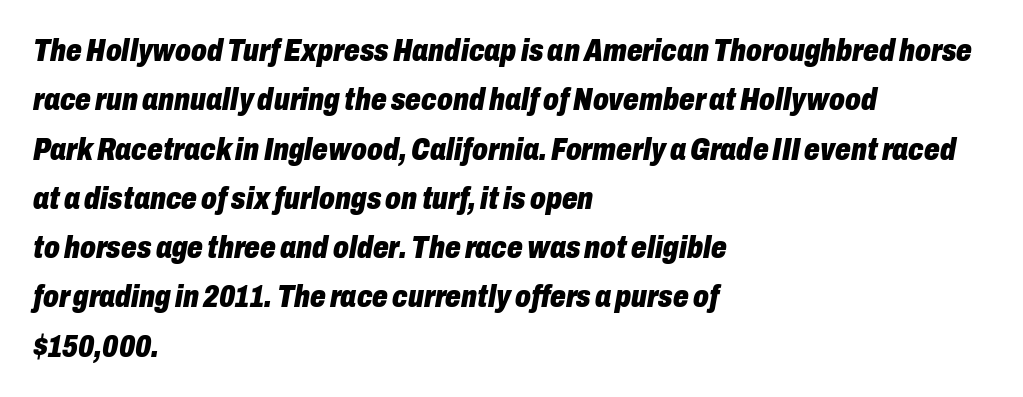
Q: Is the text bold? A: Yes.
Q: Is the text italic (slanted)? A: Yes, it leans right by about 10 degrees.
Q: Is the text underlined? A: No.
Q: How is the paragraph aligned? A: Left-aligned.
Q: Is the spacing between letters normal or unusually wide? A: Normal.
Q: Is the spacing between lines tight, normal or loose? A: Normal.
Q: Width (condensed, normal, or wide)? A: Condensed.
Q: Stroke contrast? A: Low.
Q: x-height? A: Medium.
Q: Monospaced? A: No.
